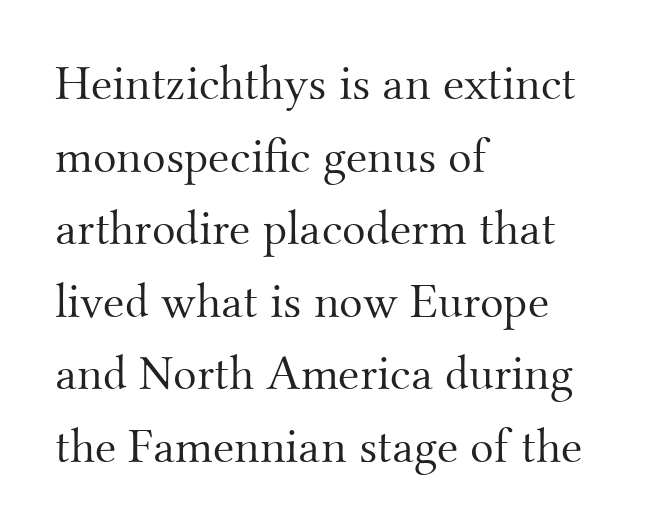
The image shows 49 px light serif type, upright; set left-aligned, normal line spacing (1.48x), normal letter spacing, not underlined; medium stroke contrast and a small x-height.
